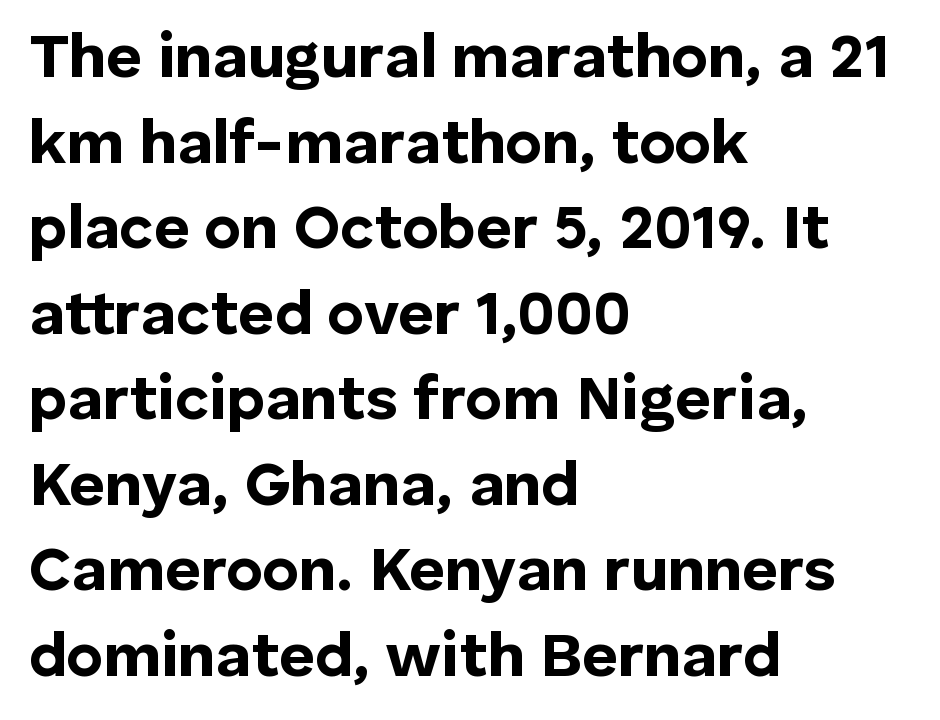
The rendering shows plain stroke endings on the letterforms — a sans-serif design. Emphasis by weight is at full strength: bold. Horizontal alignment here is leftward, the default for most running prose. Unlike italic type, these characters show no tilt at all. The passage shown is typed in a proportional face where columns would drift.
